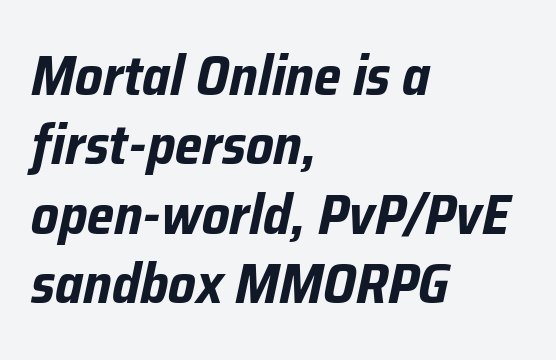
{"italic": "yes", "lean": "right", "slant_degrees": 12, "bold": "yes", "weight": "bold", "width": "condensed", "stroke_contrast": "low", "x_height": "medium", "monospaced": "no", "underline": "no", "align": "left", "line_spacing_ratio": 1.24, "letter_spacing": "normal", "letter_spacing_em": 0.0, "glyph_px": 56}
